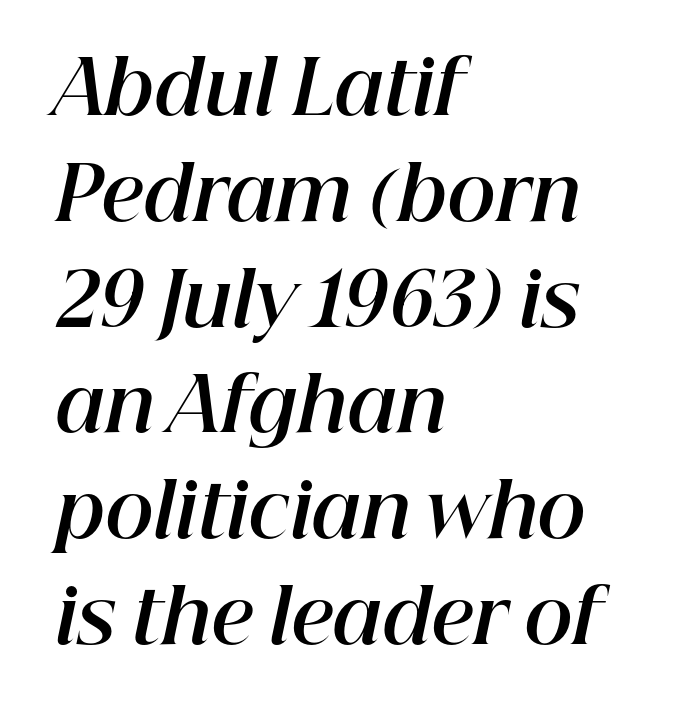
Leading: standard. Yep, that's italic — everything's leaning. Every letter is thick-stroked: bold, no question. The ragged edge is on the right, which tells us the setting is flush left. Note the varied advance widths — an 'i' is clearly narrower than an 'm'.
